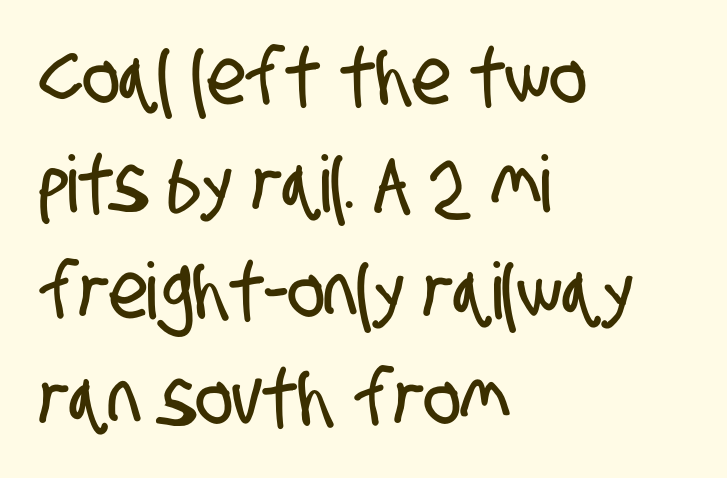
Q: Is the typeface a serif or a sans-serif typeface? A: Sans-serif.
Q: Is the text underlined? A: No.
Q: How is the paragraph aligned? A: Left-aligned.
Q: Is the spacing between letters normal or unusually wide? A: Normal.
Q: Is the spacing between lines tight, normal or loose? A: Normal.
Q: Width (condensed, normal, or wide)? A: Condensed.
Q: Stroke contrast? A: Low.
Q: x-height? A: Large.
Q: Monospaced? A: No.
